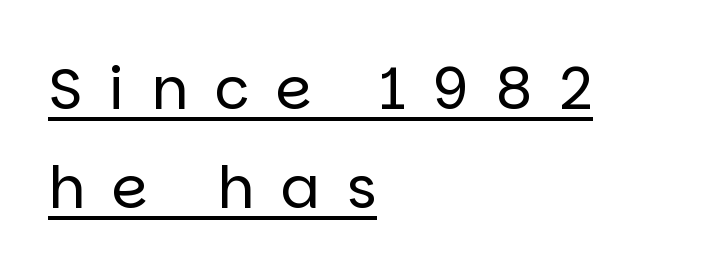
No letter is thick-stroked: the sample isn't bold. The glyphs in this specimen are sans serif. Unlike italic type, these characters show no tilt at all. The line texture is sparse and dotted thanks to wide tracking.
